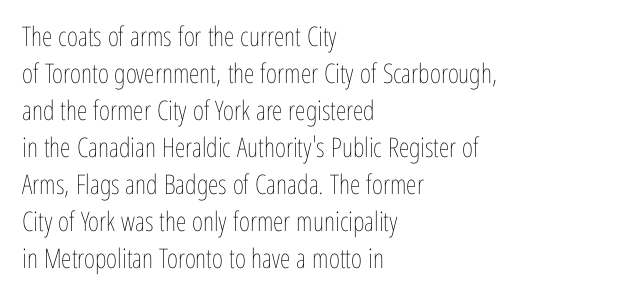
The image shows 27 px text type, upright; set left-aligned, normal line spacing (1.37x), normal letter spacing, not underlined.
